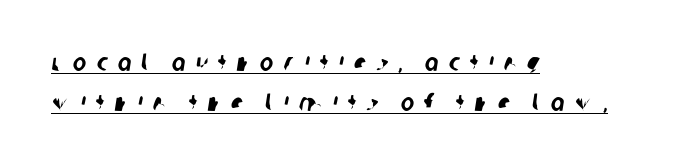
{"underline": "yes", "align": "left", "line_spacing": "normal", "line_spacing_ratio": 1.59, "letter_spacing": "wide", "letter_spacing_em": 0.41, "glyph_px": 25}
